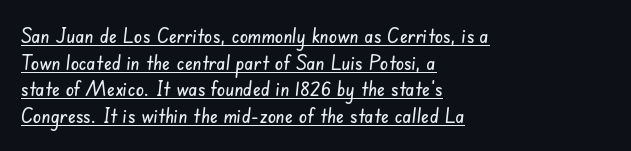
Characters follow at the spacing the type designer built in. What decoration does the sample have? An underline. A typesetter would call this leading conventional body-copy spacing. Visually the block forms a straight wall on the left and a jagged coastline on the right.
